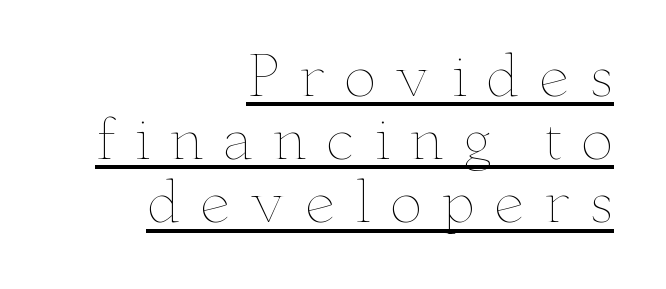
The image shows 55 px thin, wide type, upright; set right-aligned, tight line spacing (1.15x), unusually wide letter spacing (+0.34 em), underlined; low stroke contrast and a small x-height.
